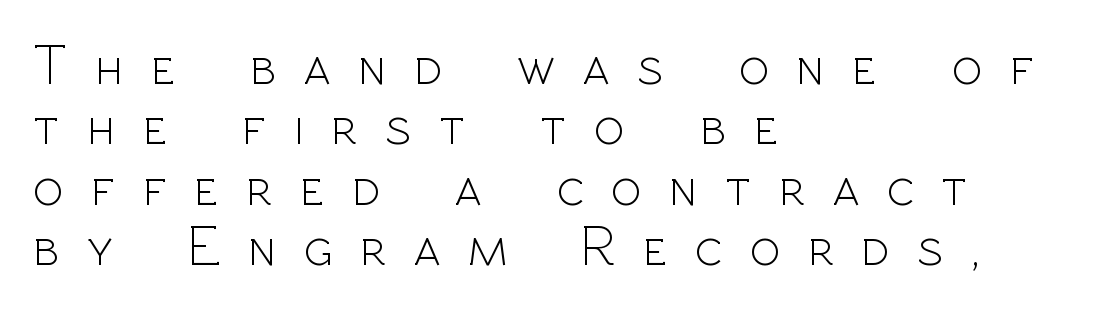
The image shows 57 px light sans-serif type, upright; set left-aligned, tight line spacing (1.06x), unusually wide letter spacing (+0.48 em), not underlined; a medium x-height.
